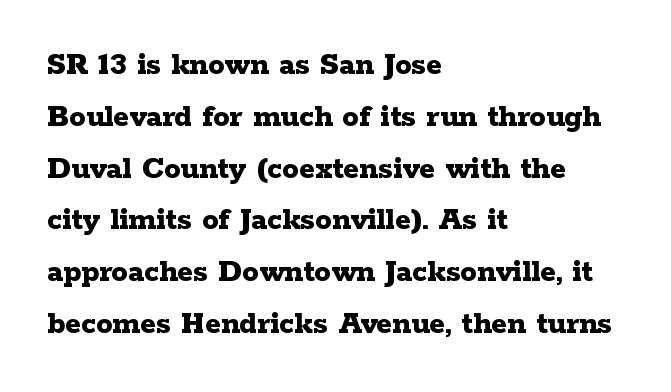
Q: Is the text bold? A: Yes.
Q: Is the text italic (slanted)? A: No, it is upright.
Q: Is the typeface a serif or a sans-serif typeface? A: Serif.
Q: Is the text underlined? A: No.
Q: How is the paragraph aligned? A: Left-aligned.
Q: Is the spacing between letters normal or unusually wide? A: Normal.
Q: Is the spacing between lines tight, normal or loose? A: Normal.
Q: Width (condensed, normal, or wide)? A: Wide.
Q: Stroke contrast? A: Low.
Q: x-height? A: Medium.
Q: Monospaced? A: No.
